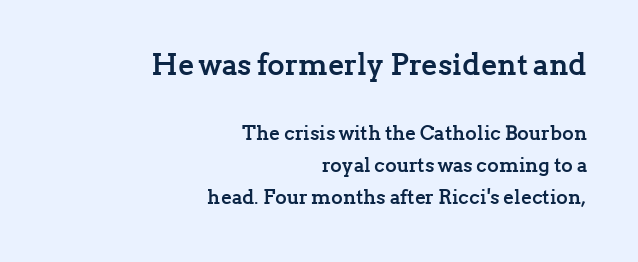
Q: Is the text bold? A: Yes.
Q: Is the text italic (slanted)? A: No, it is upright.
Q: Is the typeface a serif or a sans-serif typeface? A: Serif.
Q: Is the text underlined? A: No.
Q: How is the paragraph aligned? A: Right-aligned.
Q: Is the spacing between letters normal or unusually wide? A: Normal.
Q: Is the spacing between lines tight, normal or loose? A: Normal.
Q: Which block of text is set in a larger size, the first (top) or the second (bottom)? A: The first (top) one.
Q: Width (condensed, normal, or wide)? A: Normal.
Q: Stroke contrast? A: Low.
Q: x-height? A: Medium.
Q: Monospaced? A: No.
